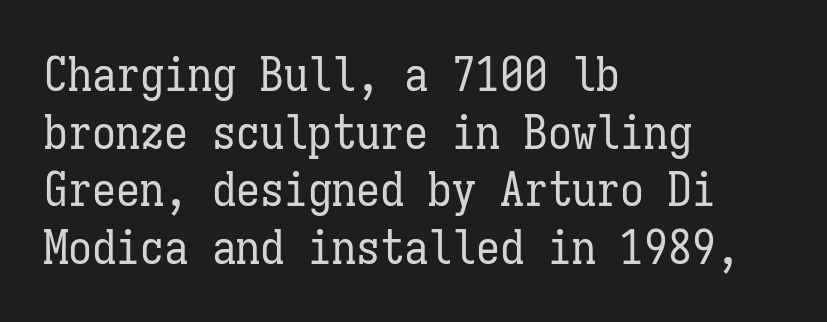
Every character here occupies the same horizontal width, giving the sample a typewriter-like rhythm. Students, note that the glyphs here touch the page at normal intervals. The setting favours the left margin, as ordinary paragraphs usually do. Characters remain perfectly vertical along every line.
